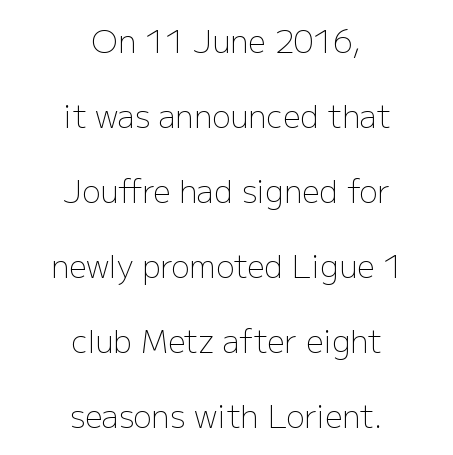
{"serif": "no", "italic": "no", "bold": "no", "weight": "light", "width": "normal", "stroke_contrast": "low", "x_height": "medium", "monospaced": "no", "underline": "no", "align": "center", "line_spacing": "loose", "line_spacing_ratio": 2.42, "letter_spacing": "normal", "letter_spacing_em": 0.0, "glyph_px": 31}
